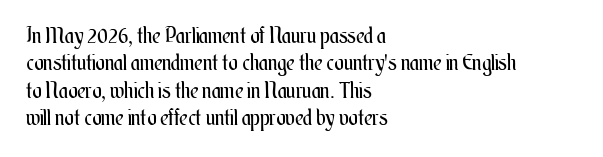
Q: Is the text bold? A: No.
Q: Is the text italic (slanted)? A: No, it is upright.
Q: Is the text underlined? A: No.
Q: How is the paragraph aligned? A: Left-aligned.
Q: Is the spacing between letters normal or unusually wide? A: Normal.
